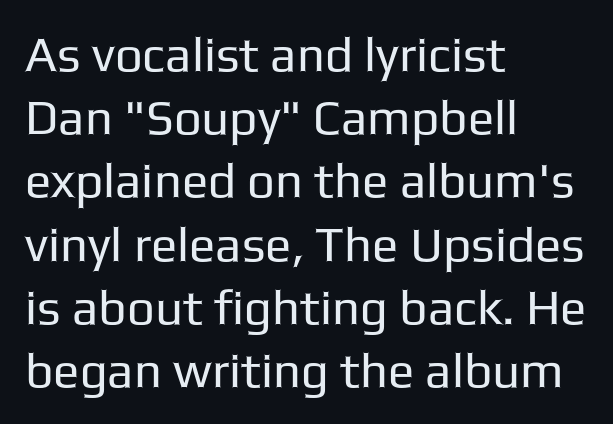
The image shows 49 px regular-weight sans-serif type, upright; set left-aligned, normal line spacing (1.29x), normal letter spacing, not underlined; low stroke contrast and a medium x-height.
